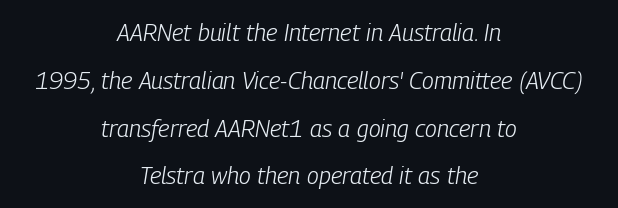
The image shows 24 px text type, italic (leaning right); set centered, loose line spacing (1.99x), normal letter spacing, not underlined.
